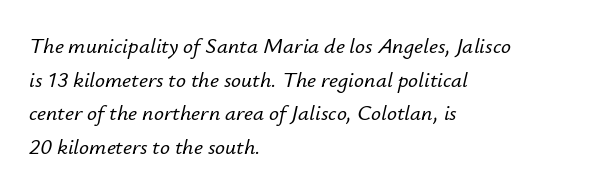
{"italic": "yes", "lean": "right", "slant_degrees": 12, "underline": "no", "align": "left", "line_spacing": "normal", "line_spacing_ratio": 1.53, "letter_spacing": "normal", "letter_spacing_em": 0.0, "glyph_px": 22}
